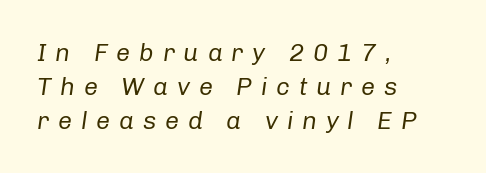
Vertical spacing — default. The letterforms sit at book weight or below. These lines were composed using italics. Which margin do the lines hug? The left one — the right edge is uneven. Substantial extra tracking has been applied to these lines.
